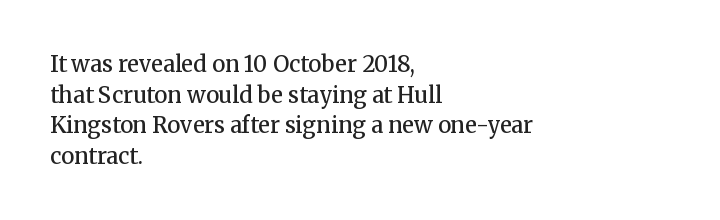
The image shows 22 px text type, upright; set left-aligned, normal line spacing (1.39x), normal letter spacing, not underlined.
